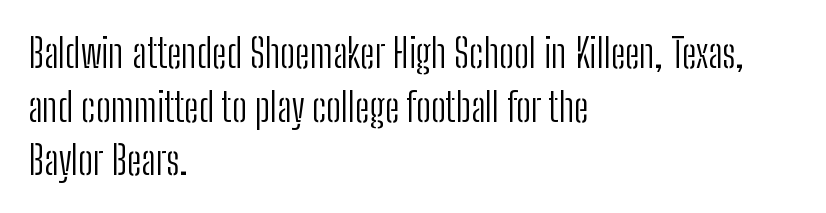
The foot of each line stays bare and open. Character widths vary here, with narrow letters taking less room than wide ones. A light-to-regular cut is what we see here. The lines are quadded left. Quick note: not italic, upright.
